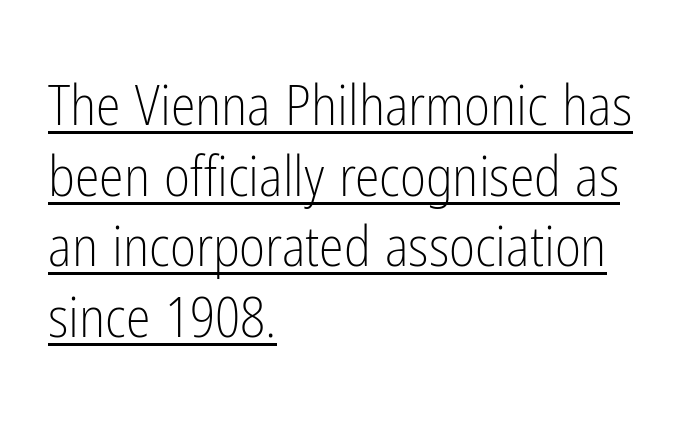
Q: Is the text bold? A: No.
Q: Is the text italic (slanted)? A: No, it is upright.
Q: Is the typeface a serif or a sans-serif typeface? A: Sans-serif.
Q: Is the text underlined? A: Yes.
Q: How is the paragraph aligned? A: Left-aligned.
Q: Is the spacing between letters normal or unusually wide? A: Normal.
Q: Is the spacing between lines tight, normal or loose? A: Normal.
Q: Width (condensed, normal, or wide)? A: Condensed.
Q: Stroke contrast? A: Low.
Q: x-height? A: Medium.
Q: Monospaced? A: No.
